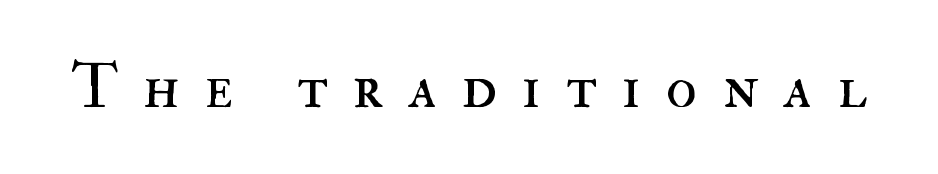
Posture: straight, roman, zero tilt. No chunkiness to these letters — they're not bold. Proportional: the letters do not fall into vertical columns. Check the space under the baseline: it is left empty. Is the letter spacing exaggerated? Yes — the characters are pushed far apart.
